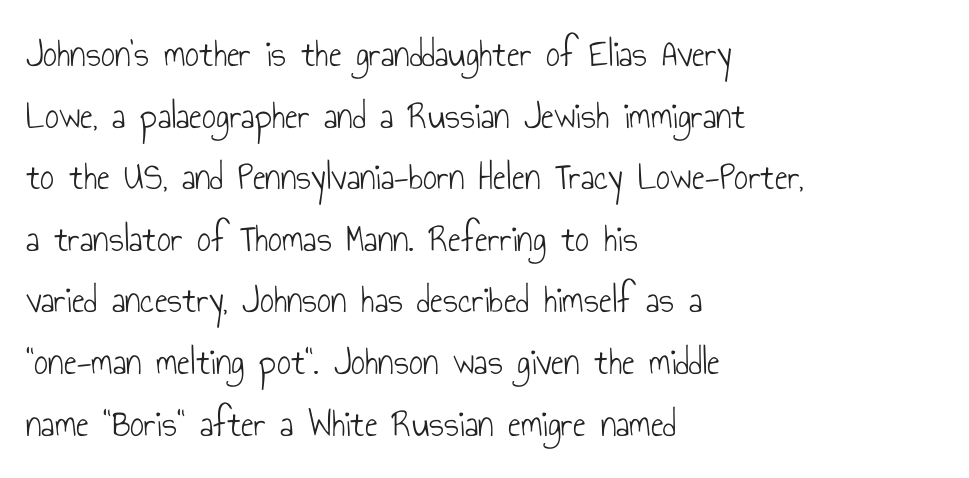
Looks like regular typesetting: each glyph gets only the width it needs. A typesetter would call this leading conventional body-copy spacing. Vertical strokes here are truly vertical. The zone under the glyphs is completely vacant. Observe the ordinary spacing: letters are neighbours, not strangers.
